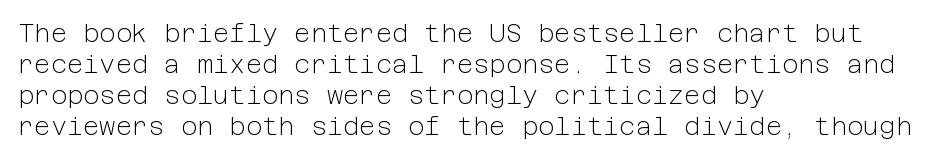
The image shows 25 px text type, upright; set left-aligned, line spacing 1.24x, normal letter spacing, not underlined.
